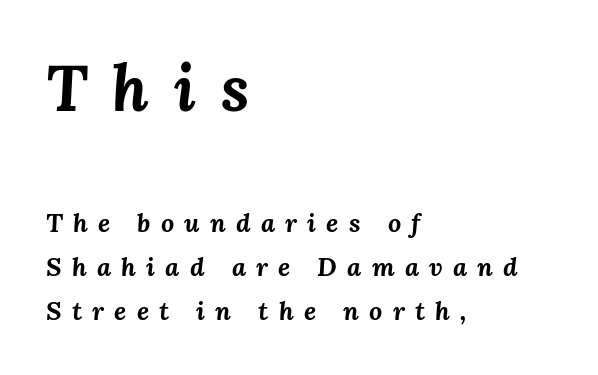
{"italic": "yes", "lean": "right", "slant_degrees": 3, "bold": "yes", "weight": "bold", "width": "normal", "stroke_contrast": "medium", "x_height": "medium", "monospaced": "no", "underline": "no", "align": "left", "line_spacing": "normal", "line_spacing_ratio": 1.69, "letter_spacing": "wide", "letter_spacing_em": 0.39, "larger_block": "first", "size_ratio": 2.46, "glyph_px": 64}
